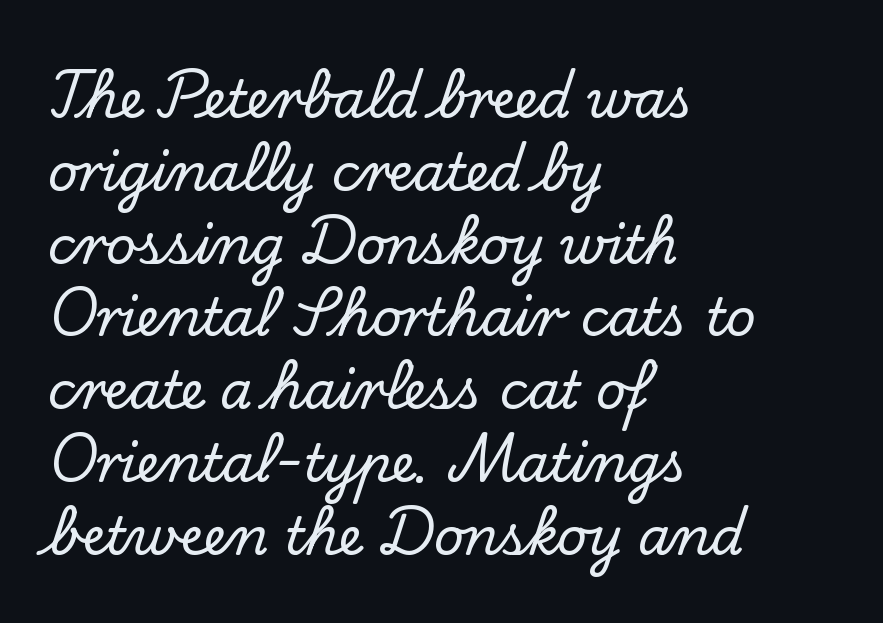
Q: Is the text italic (slanted)? A: Yes.
Q: Is the typeface a serif or a sans-serif typeface? A: Serif.
Q: Is the text underlined? A: No.
Q: How is the paragraph aligned? A: Left-aligned.
Q: Is the spacing between letters normal or unusually wide? A: Normal.
Q: Is the spacing between lines tight, normal or loose? A: Normal.
Q: Width (condensed, normal, or wide)? A: Normal.
Q: Stroke contrast? A: Low.
Q: x-height? A: Small.
Q: Monospaced? A: No.
